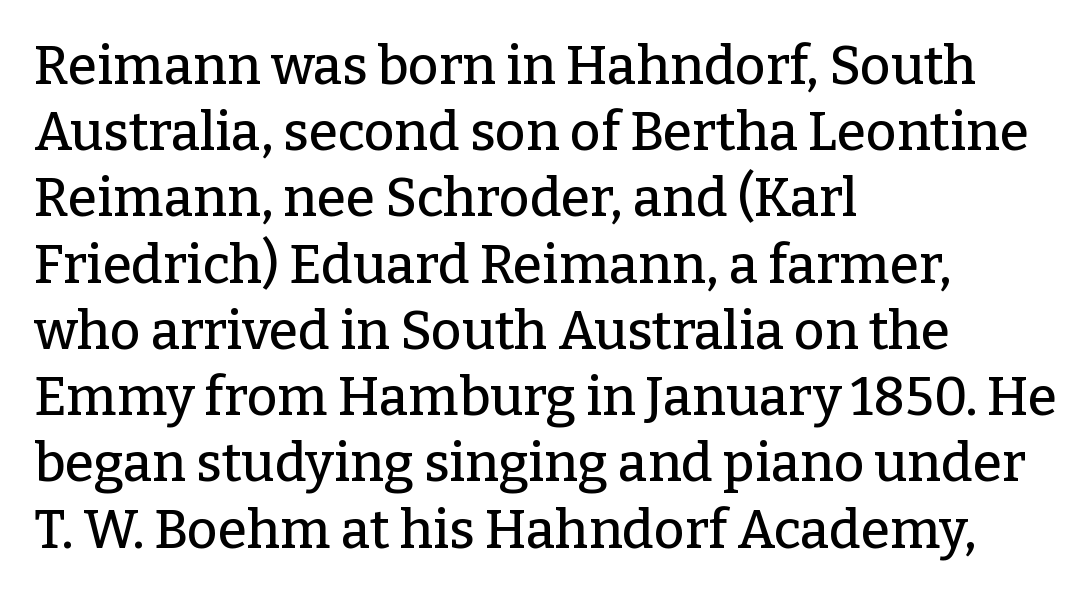
The image shows 53 px serif type, upright; set left-aligned, normal line spacing (1.25x), normal letter spacing, not underlined; low stroke contrast and a medium x-height.
